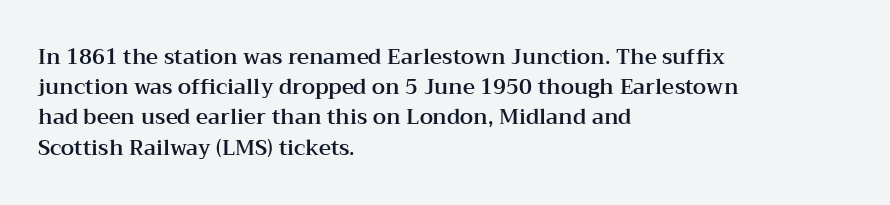
The image shows 21 px text type, upright; set left-aligned, normal line spacing (1.44x), normal letter spacing, not underlined.
